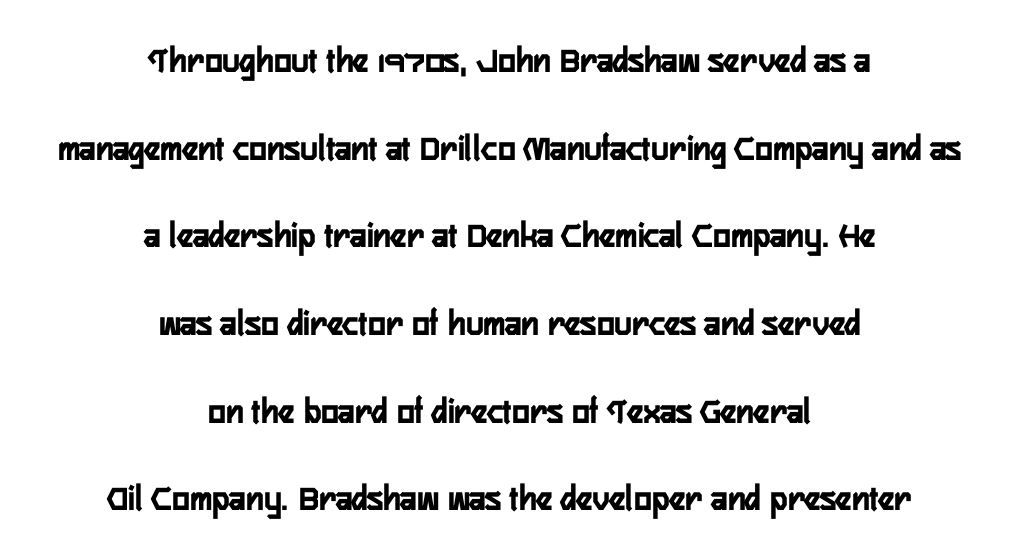
Q: Is the text italic (slanted)? A: No, it is upright.
Q: Is the typeface a serif or a sans-serif typeface? A: Sans-serif.
Q: Is the text underlined? A: No.
Q: How is the paragraph aligned? A: Centered.
Q: Is the spacing between letters normal or unusually wide? A: Normal.
Q: Is the spacing between lines tight, normal or loose? A: Loose.
Q: Width (condensed, normal, or wide)? A: Condensed.
Q: Stroke contrast? A: Low.
Q: x-height? A: Medium.
Q: Monospaced? A: No.
